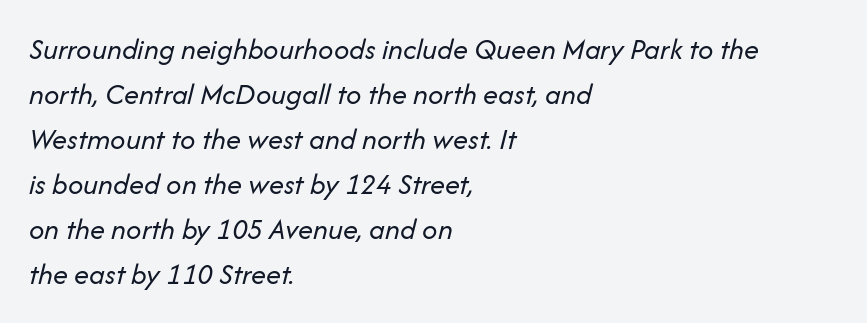
Q: Is the text bold? A: No.
Q: Is the text italic (slanted)? A: Yes, it leans right by about 14 degrees.
Q: Is the text underlined? A: No.
Q: How is the paragraph aligned? A: Left-aligned.
Q: Is the spacing between letters normal or unusually wide? A: Normal.
Q: Is the spacing between lines tight, normal or loose? A: Normal.
Q: Width (condensed, normal, or wide)? A: Normal.
Q: Stroke contrast? A: Low.
Q: x-height? A: Medium.
Q: Monospaced? A: No.
